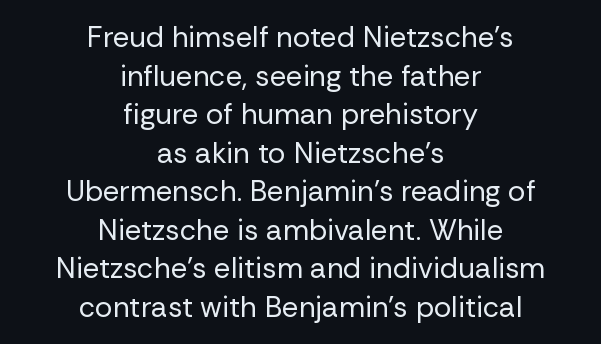
{"serif": "no", "italic": "no", "bold": "no", "weight": "regular", "width": "normal", "stroke_contrast": "low", "x_height": "medium", "monospaced": "no", "underline": "no", "align": "center", "line_spacing": "normal", "line_spacing_ratio": 1.33, "letter_spacing": "normal", "letter_spacing_em": 0.0, "glyph_px": 29}
